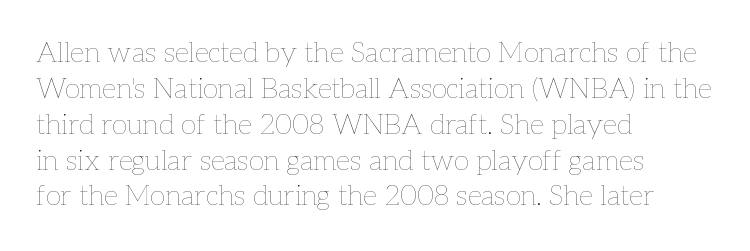
Bare-footed words on every line. Italic? Not at all — the glyphs are vertical. Short and long lines alike share a common starting point at left. Ink coverage per letter is moderate at most.
